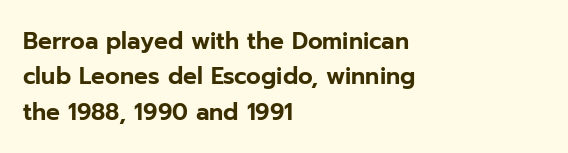
Nope, not italic — everything's standing straight. Words appear dense and cohesive because spacing is normal. The baseline area is clear. These lines sit exactly where default settings would place them. The compositor pushed each line to the left boundary.
